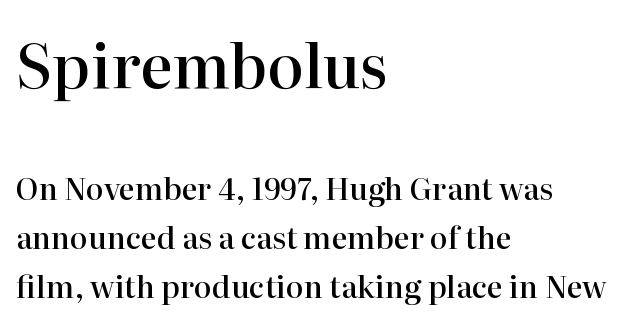
Q: Is the text bold? A: Semi-bold.
Q: Is the text italic (slanted)? A: No, it is upright.
Q: Is the typeface a serif or a sans-serif typeface? A: Serif.
Q: Is the text underlined? A: No.
Q: How is the paragraph aligned? A: Left-aligned.
Q: Is the spacing between letters normal or unusually wide? A: Normal.
Q: Is the spacing between lines tight, normal or loose? A: Normal.
Q: Which block of text is set in a larger size, the first (top) or the second (bottom)? A: The first (top) one.
Q: Width (condensed, normal, or wide)? A: Normal.
Q: Stroke contrast? A: High.
Q: x-height? A: Medium.
Q: Monospaced? A: No.
